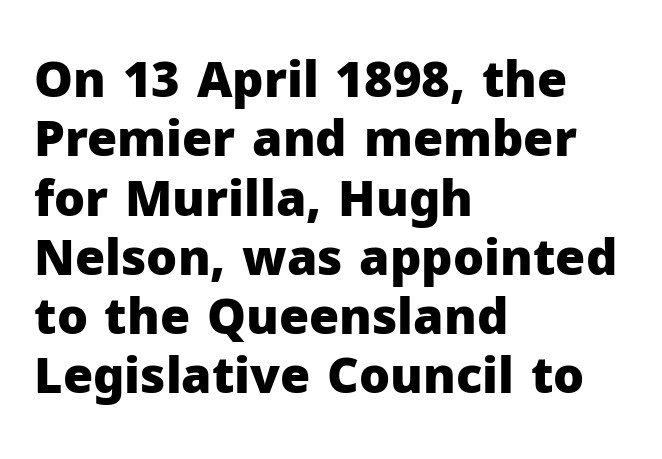
The zone under the glyphs is completely vacant. Grotesque or geometric, the face here clearly has no serifs. Leftover space on each line is placed entirely after the last word. Do the letters lean? They stand straight. Typographic density is high because the face is bold. Default kerning and tracking; the words read as compact shapes.
